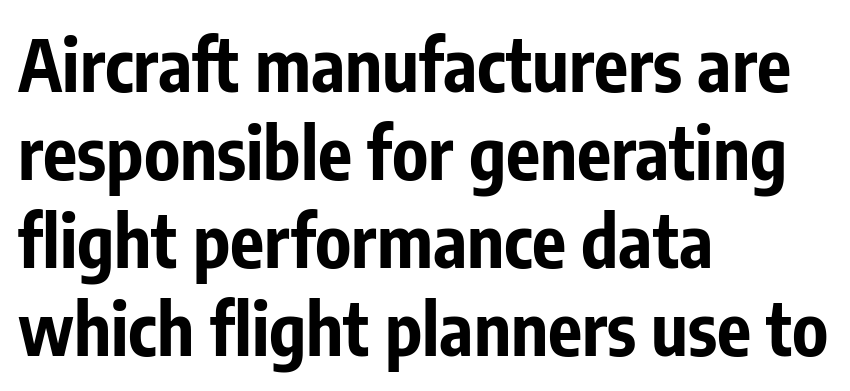
Does the weight exceed regular? Yes, all the way to bold. The rendering uses natural spacing where letterforms have individual widths. This rendering leaves character spacing at its baseline value. Each line starts at the same left margin while the right side varies.
